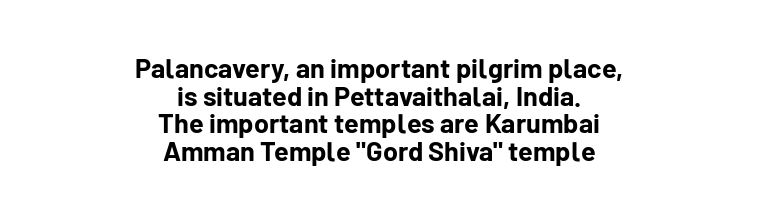
Q: Is the text bold? A: Yes.
Q: Is the text italic (slanted)? A: No, it is upright.
Q: Is the text underlined? A: No.
Q: How is the paragraph aligned? A: Centered.
Q: Is the spacing between letters normal or unusually wide? A: Normal.
Q: Is the spacing between lines tight, normal or loose? A: Tight.
